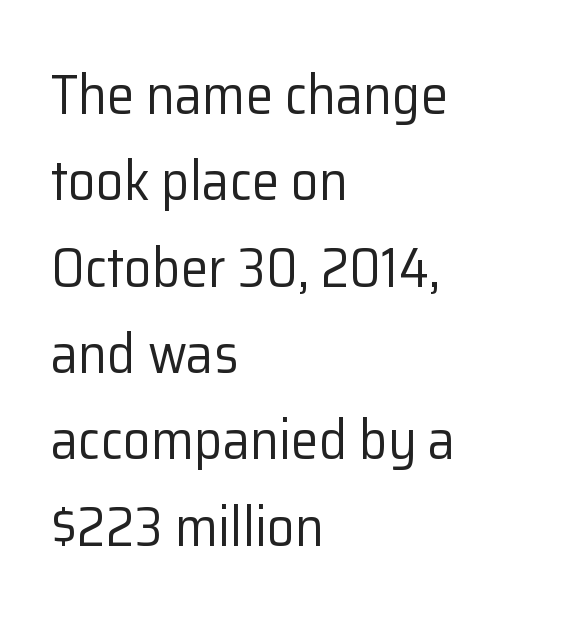
The image shows 55 px regular-weight sans-serif type, upright; set left-aligned, normal line spacing (1.57x), normal letter spacing, not underlined; low stroke contrast and a medium x-height.
